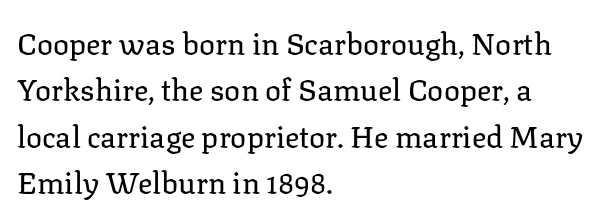
The passage shown is not underscored anywhere. I'd call this a serif setting — the letters wear small feet. These lines are set flush left with a ragged right edge. The font is comparable to plain body text, perhaps lighter. Interline gaps are of average width in this sample. You can tell it's not italic because the verticals are truly vertical.
